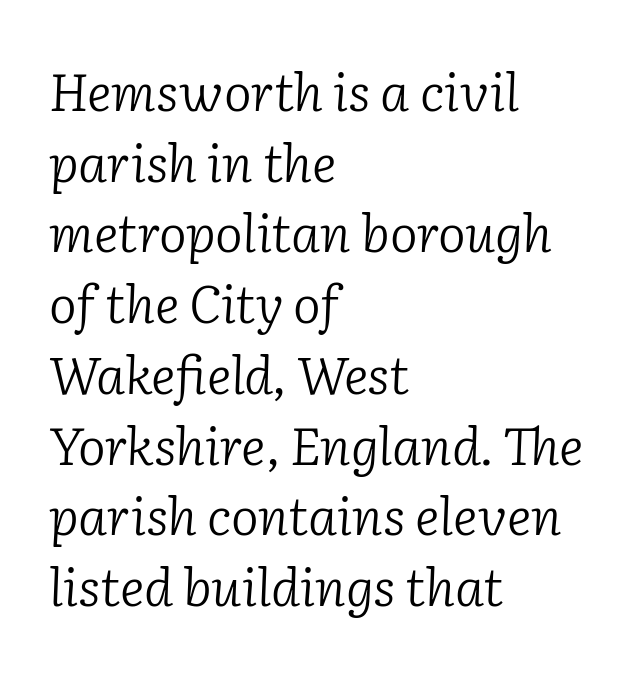
Q: Is the text bold? A: No.
Q: Is the text italic (slanted)? A: Yes, it leans right by about 2 degrees.
Q: Is the typeface a serif or a sans-serif typeface? A: Serif.
Q: Is the text underlined? A: No.
Q: How is the paragraph aligned? A: Left-aligned.
Q: Is the spacing between letters normal or unusually wide? A: Normal.
Q: Is the spacing between lines tight, normal or loose? A: Normal.
Q: Width (condensed, normal, or wide)? A: Normal.
Q: Stroke contrast? A: Low.
Q: x-height? A: Medium.
Q: Monospaced? A: No.
